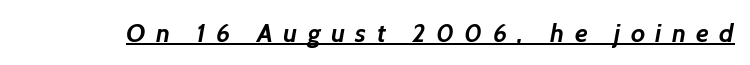
Heft: maximum for text — a bold. Between one letter and the next there's a generous, obvious gap. Beneath each row of characters lies a ruled line.
